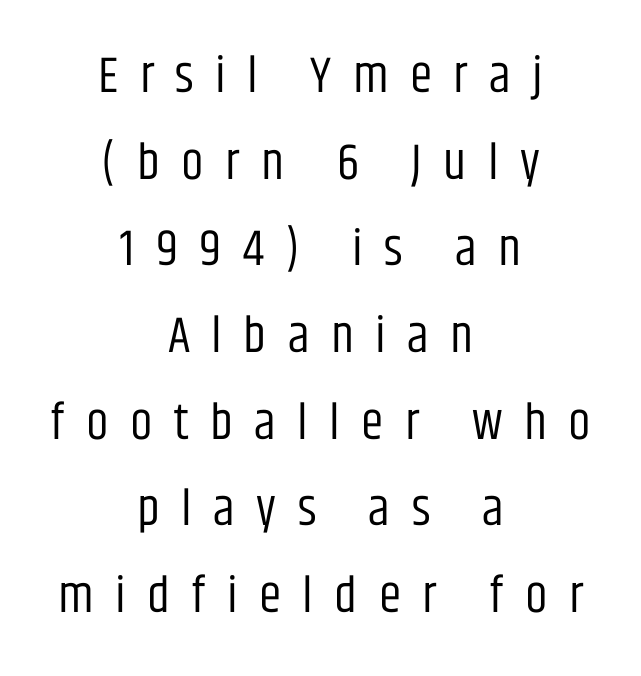
Compared with typical body copy, the letter spacing here is much looser. Each letter keeps its own natural width here, so spacing adapts to shape. Classification — sans serif. Stems here are at most as thick as an everyday book face. This rendering features lettering with no underline.
